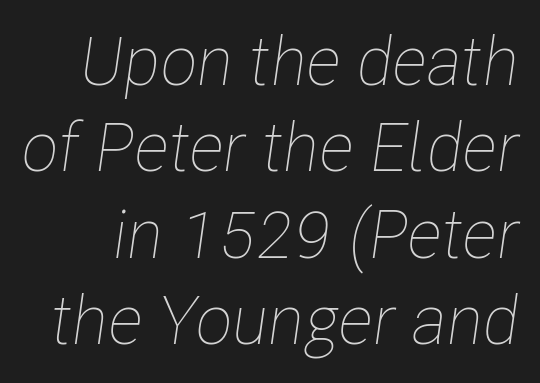
Q: Is the text bold? A: No.
Q: Is the text italic (slanted)? A: Yes, it leans right by about 8 degrees.
Q: Is the text underlined? A: No.
Q: Is the spacing between letters normal or unusually wide? A: Normal.
Q: Is the spacing between lines tight, normal or loose? A: Normal.
Q: Width (condensed, normal, or wide)? A: Condensed.
Q: Stroke contrast? A: Low.
Q: x-height? A: Medium.
Q: Monospaced? A: No.
